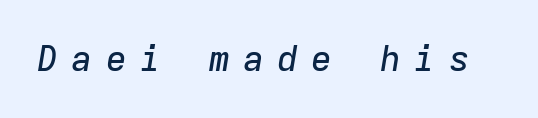
A typesetter would call this monospace, since all characters share one set width. This rendering features lettering with no underline. Notice how the stems are inclined rather than vertical — that's the hallmark of italics. The horizontal fit of the characters is loose and conspicuously gappy.
